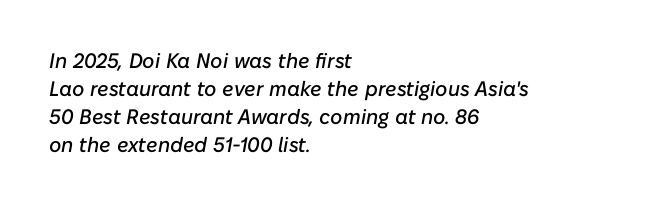
Q: Is the text italic (slanted)? A: Yes, it leans right by about 10 degrees.
Q: Is the text underlined? A: No.
Q: How is the paragraph aligned? A: Left-aligned.
Q: Is the spacing between letters normal or unusually wide? A: Normal.
Q: Is the spacing between lines tight, normal or loose? A: Normal.
